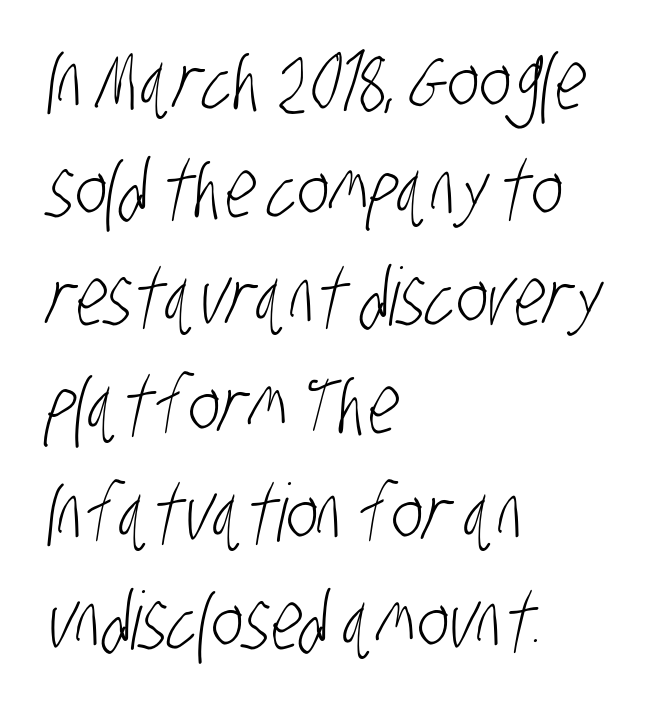
The letters advance in unequal steps, a hallmark of proportional type. These glyphs show unthickened strokes, regular width or finer. The face used here is rendered with its standard letterfit. The designer went with a sans here, leaving each stem footless. Descenders hang freely into open space. In terms of leading, this rendering sits right in the middle.
